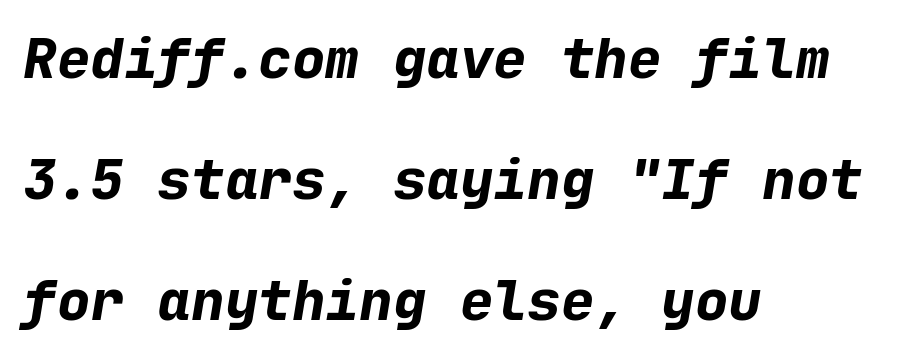
The image shows 56 px bold type, italic (leaning right), monospaced; set left-aligned, loose line spacing (2.16x), normal letter spacing, not underlined; low stroke contrast and a medium x-height.
